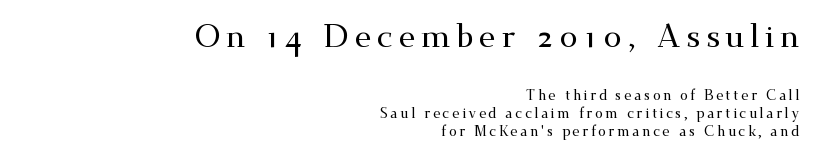
Q: Is the text italic (slanted)? A: No, it is upright.
Q: Is the typeface a serif or a sans-serif typeface? A: Serif.
Q: Is the text underlined? A: No.
Q: How is the paragraph aligned? A: Right-aligned.
Q: Is the spacing between lines tight, normal or loose? A: Normal.
Q: Which block of text is set in a larger size, the first (top) or the second (bottom)? A: The first (top) one.
Q: Width (condensed, normal, or wide)? A: Wide.
Q: Stroke contrast? A: Medium.
Q: x-height? A: Small.
Q: Monospaced? A: No.
